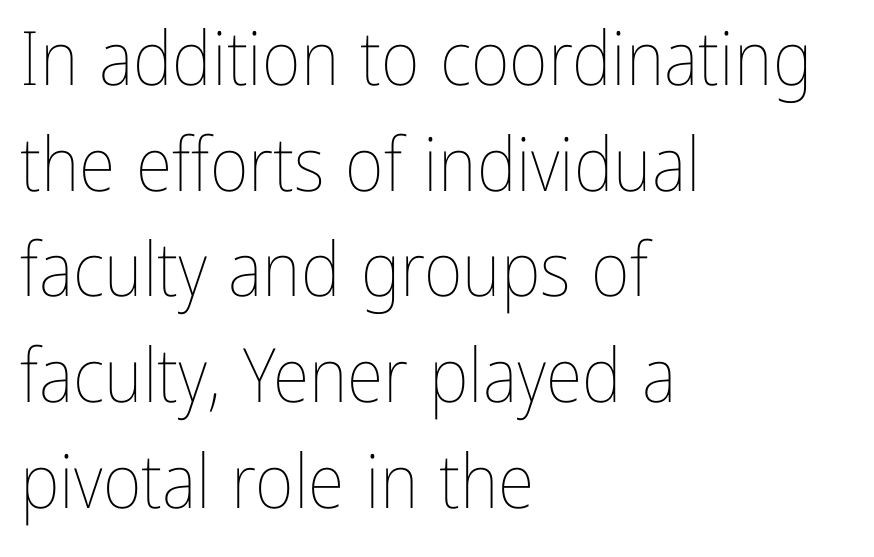
The baseline area is clear. Letter spacing: default. Leading: standard. No extra ink here — the face is not bold.
